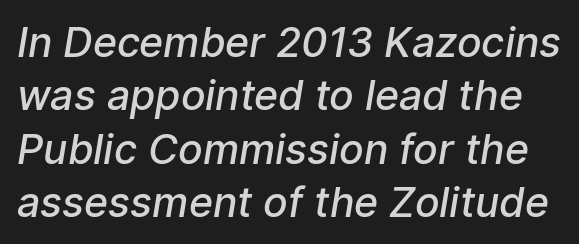
The image shows 41 px semibold sans-serif type; set normal line spacing (1.3x), normal letter spacing, not underlined; low stroke contrast and a medium x-height.
